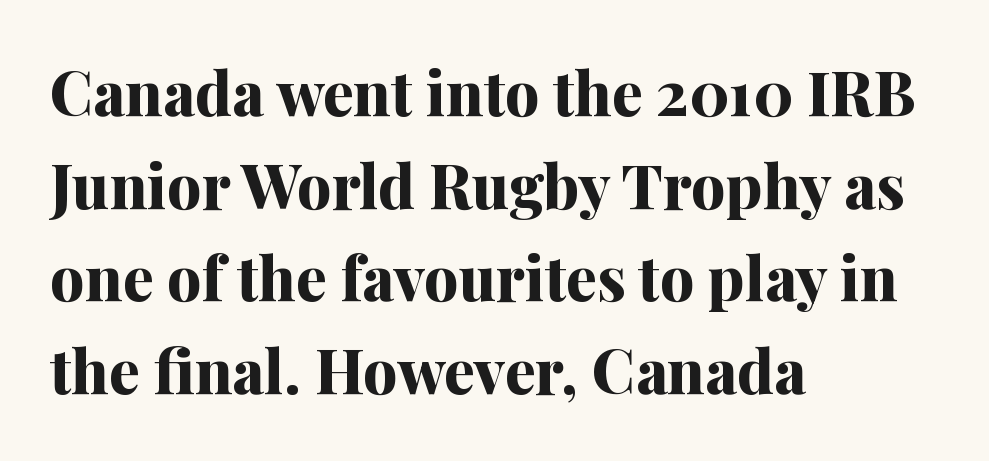
{"serif": "yes", "italic": "no", "bold": "yes", "weight": "bold", "width": "normal", "stroke_contrast": "medium", "x_height": "medium", "monospaced": "no", "underline": "no", "align": "left", "line_spacing": "normal", "line_spacing_ratio": 1.52, "letter_spacing": "normal", "letter_spacing_em": 0.0, "glyph_px": 61}
